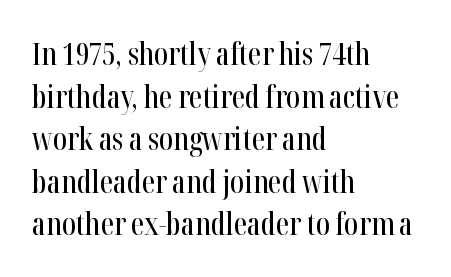
Each letter's strokes conclude with small projecting serifs. The paragraph has a hard left edge and a soft right edge. Tall strokes in this sample are plumb rather than angled. Notice how descenders clear the ascenders below comfortably — that's standard leading. How are the letters spaced? Ordinarily, with no added tracking.
